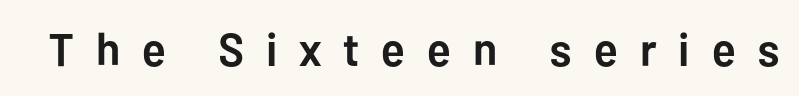
The image shows 46 px semibold sans-serif type, upright; set unusually wide letter spacing (+0.48 em), not underlined; low stroke contrast and a medium x-height.
